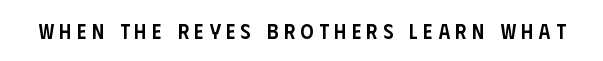
In terms of posture, this sample is upright. The zone under the glyphs is completely vacant. Set as a demibold, roughly 600 on the weight scale. Students, note that the glyphs here are deliberately spaced far apart.
